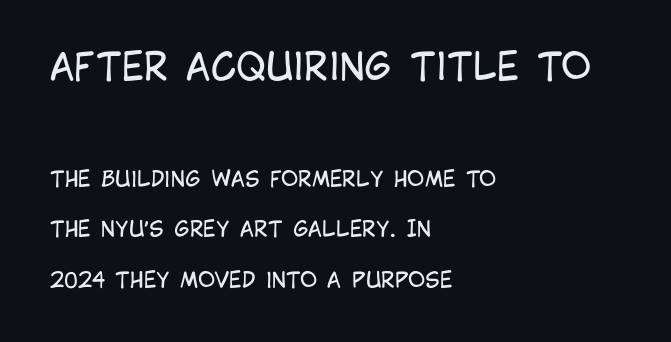
{"serif": "no", "italic": "no", "bold": "no", "weight": "regular", "width": "condensed", "stroke_contrast": "low", "x_height": "large", "monospaced": "no", "underline": "no", "align": "left", "line_spacing": "loose", "line_spacing_ratio": 2.41, "letter_spacing": "normal", "letter_spacing_em": 0.0, "larger_block": "first", "size_ratio": 1.76, "glyph_px": 37}
